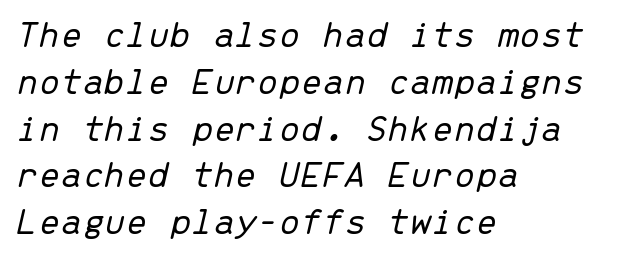
{"italic": "yes", "lean": "right", "slant_degrees": 13, "bold": "no", "weight": "light", "width": "normal", "stroke_contrast": "low", "x_height": "medium", "monospaced": "yes", "underline": "no", "align": "left", "line_spacing_ratio": 1.2, "letter_spacing": "normal", "letter_spacing_em": 0.0, "glyph_px": 39}
